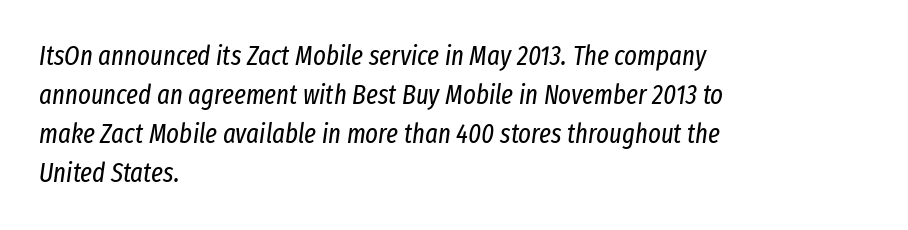
The image shows 27 px text type, italic (leaning right); set left-aligned, normal line spacing (1.45x), normal letter spacing, not underlined.
